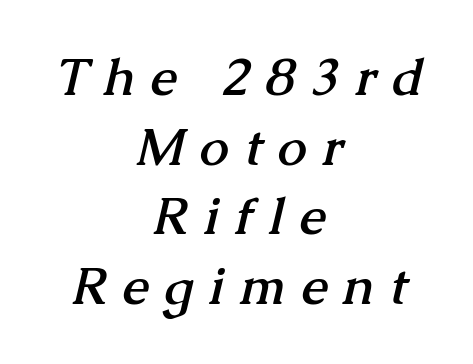
Q: Is the text bold? A: Yes.
Q: Is the typeface a serif or a sans-serif typeface? A: Serif.
Q: Is the text underlined? A: No.
Q: How is the paragraph aligned? A: Centered.
Q: Is the spacing between letters normal or unusually wide? A: Unusually wide.
Q: Is the spacing between lines tight, normal or loose? A: Normal.
Q: Width (condensed, normal, or wide)? A: Normal.
Q: Stroke contrast? A: Medium.
Q: x-height? A: Medium.
Q: Monospaced? A: No.
